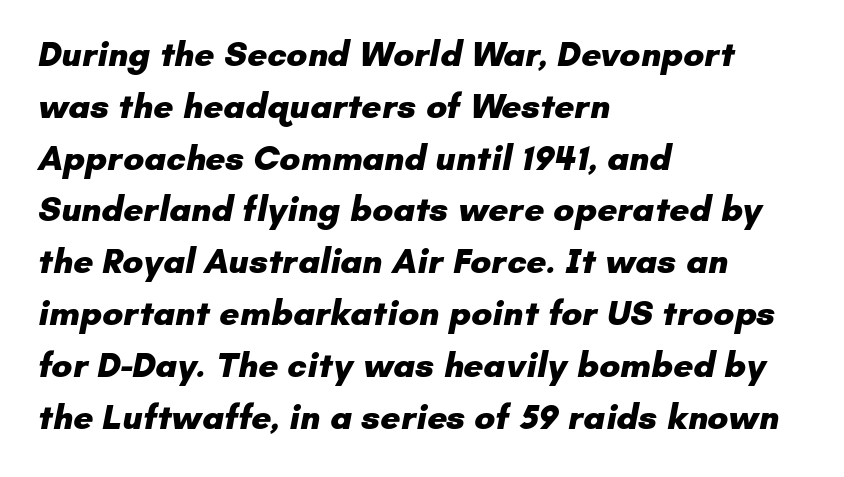
{"serif": "no", "bold": "yes", "weight": "heavy", "width": "normal", "stroke_contrast": "low", "x_height": "small", "monospaced": "no", "underline": "no", "align": "left", "line_spacing": "normal", "line_spacing_ratio": 1.48, "letter_spacing": "normal", "letter_spacing_em": 0.0, "glyph_px": 35}
